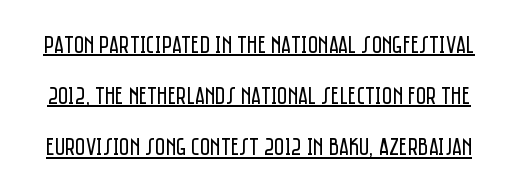
Every word sits above its own underline. Default kerning and tracking; the words read as compact shapes. Stem width sits at or under what a default text font uses. Posture: straight, roman, zero tilt.
